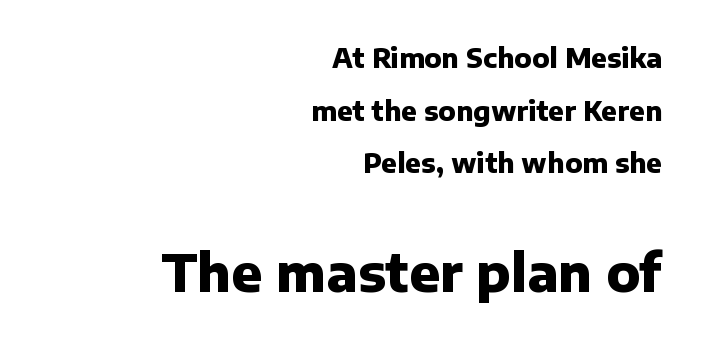
The image shows 51 px heavy sans-serif type, upright; set right-aligned, loose line spacing (2.02x), normal letter spacing, not underlined; the second (bottom) block is 1.96x larger; low stroke contrast and a medium x-height.
